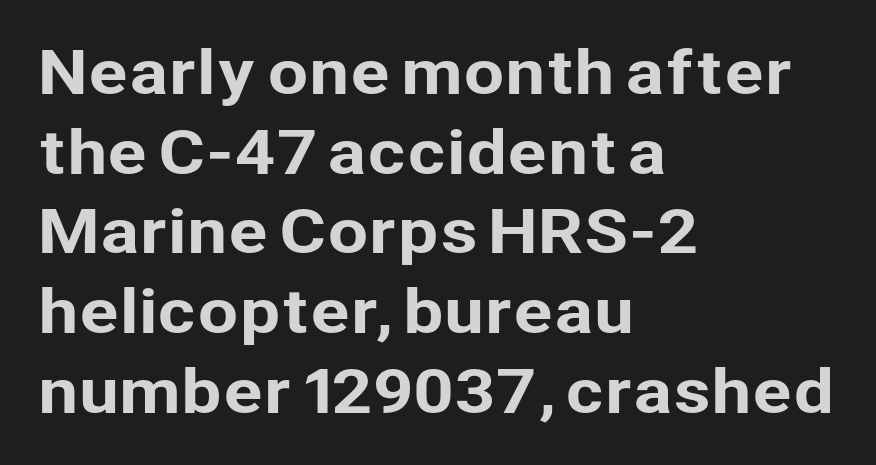
Q: Is the text italic (slanted)? A: No, it is upright.
Q: Is the typeface a serif or a sans-serif typeface? A: Sans-serif.
Q: Is the text underlined? A: No.
Q: How is the paragraph aligned? A: Left-aligned.
Q: Is the spacing between letters normal or unusually wide? A: Normal.
Q: Is the spacing between lines tight, normal or loose? A: Normal.
Q: Width (condensed, normal, or wide)? A: Normal.
Q: Stroke contrast? A: Low.
Q: x-height? A: Medium.
Q: Monospaced? A: No.
